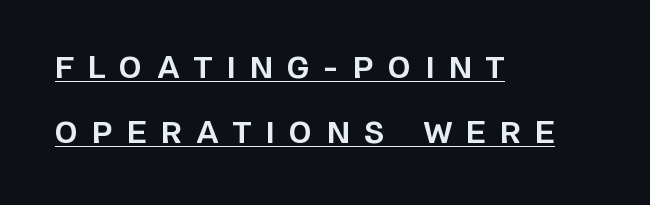
Q: Is the text bold? A: Yes.
Q: Is the text italic (slanted)? A: No, it is upright.
Q: Is the typeface a serif or a sans-serif typeface? A: Sans-serif.
Q: Is the text underlined? A: Yes.
Q: How is the paragraph aligned? A: Left-aligned.
Q: Is the spacing between letters normal or unusually wide? A: Unusually wide.
Q: Is the spacing between lines tight, normal or loose? A: Loose.
Q: Width (condensed, normal, or wide)? A: Normal.
Q: Stroke contrast? A: Low.
Q: x-height? A: Large.
Q: Monospaced? A: No.
